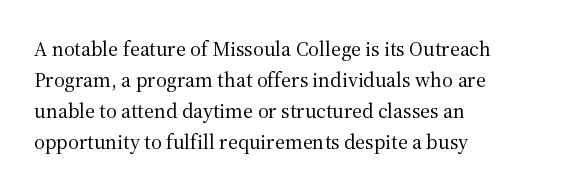
{"italic": "no", "bold": "no", "underline": "no", "align": "left", "line_spacing": "normal", "line_spacing_ratio": 1.47, "letter_spacing": "normal", "letter_spacing_em": 0.0, "glyph_px": 21}
